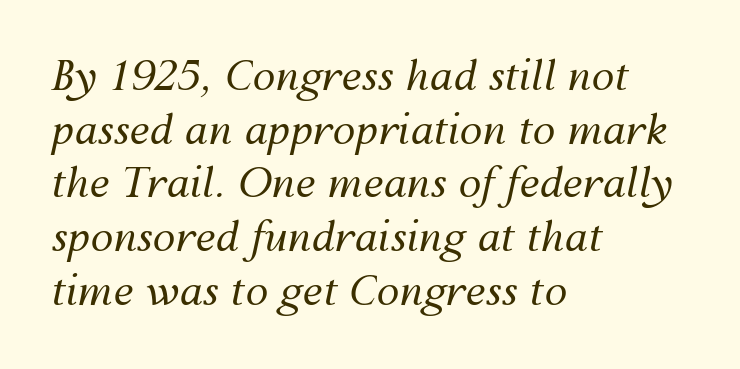
Q: Is the text bold? A: No.
Q: Is the text italic (slanted)? A: Yes, it leans right by about 12 degrees.
Q: Is the text underlined? A: No.
Q: How is the paragraph aligned? A: Left-aligned.
Q: Is the spacing between letters normal or unusually wide? A: Normal.
Q: Is the spacing between lines tight, normal or loose? A: Normal.
Q: Width (condensed, normal, or wide)? A: Normal.
Q: Stroke contrast? A: Medium.
Q: x-height? A: Medium.
Q: Monospaced? A: No.
